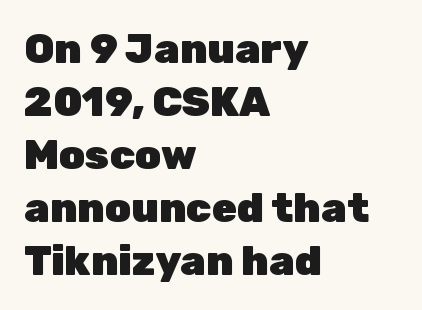
The image shows 41 px heavy sans-serif type, upright; set left-aligned, normal line spacing (1.29x), normal letter spacing, not underlined; low stroke contrast and a medium x-height.
